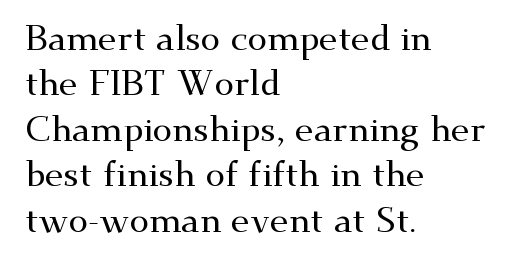
The image shows 35 px wide serif type, upright; set left-aligned, normal line spacing (1.3x), normal letter spacing, not underlined; medium stroke contrast and a small x-height.
